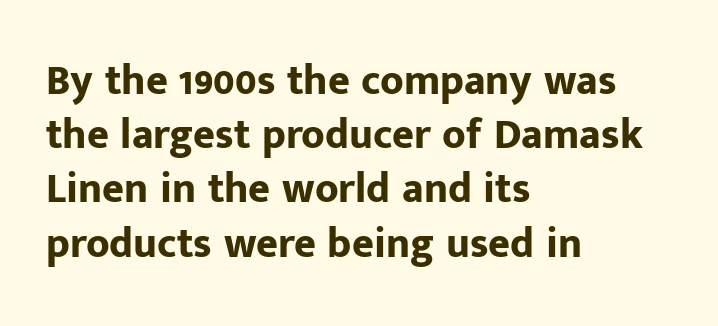
Q: Is the text bold? A: Yes.
Q: Is the text italic (slanted)? A: No, it is upright.
Q: Is the typeface a serif or a sans-serif typeface? A: Sans-serif.
Q: Is the text underlined? A: No.
Q: How is the paragraph aligned? A: Left-aligned.
Q: Is the spacing between letters normal or unusually wide? A: Normal.
Q: Is the spacing between lines tight, normal or loose? A: Normal.
Q: Width (condensed, normal, or wide)? A: Normal.
Q: Stroke contrast? A: Low.
Q: x-height? A: Medium.
Q: Monospaced? A: No.
